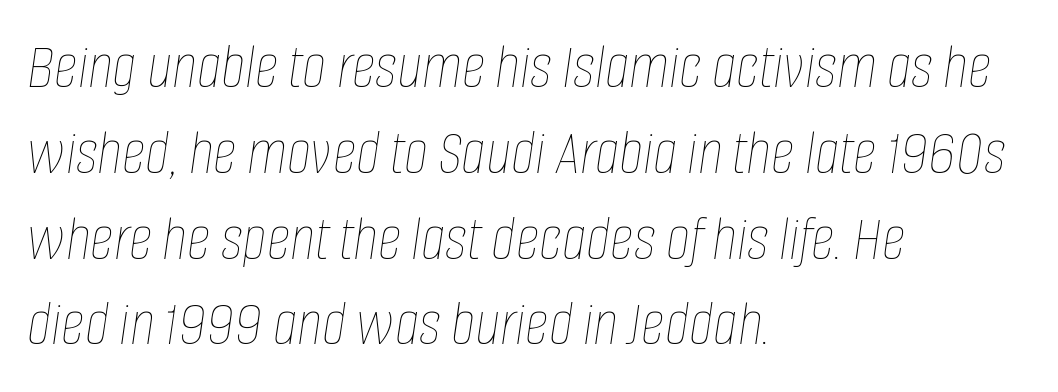
The image shows 66 px thin, condensed type, italic (leaning right); set left-aligned, normal line spacing (1.3x), normal letter spacing, not underlined; low stroke contrast and a large x-height.
